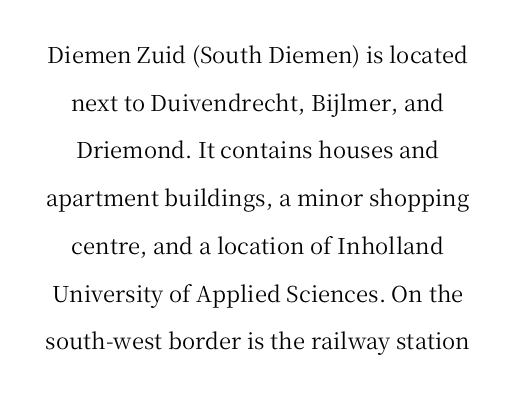
The image shows 22 px text type, upright; set loose line spacing (2.17x), normal letter spacing, not underlined.
